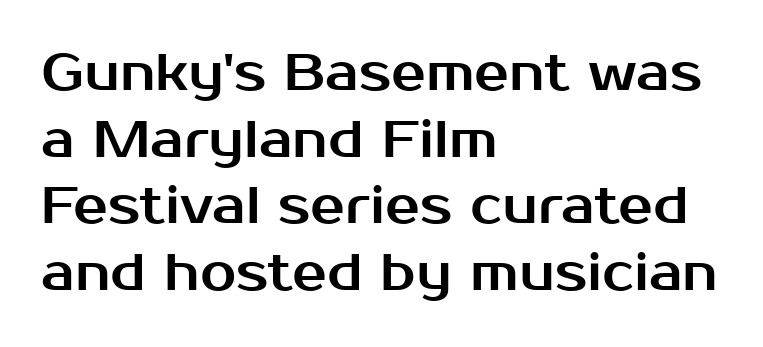
The image shows 52 px sans-serif type, upright; set left-aligned, normal line spacing (1.28x), normal letter spacing, not underlined; medium stroke contrast and a medium x-height.
